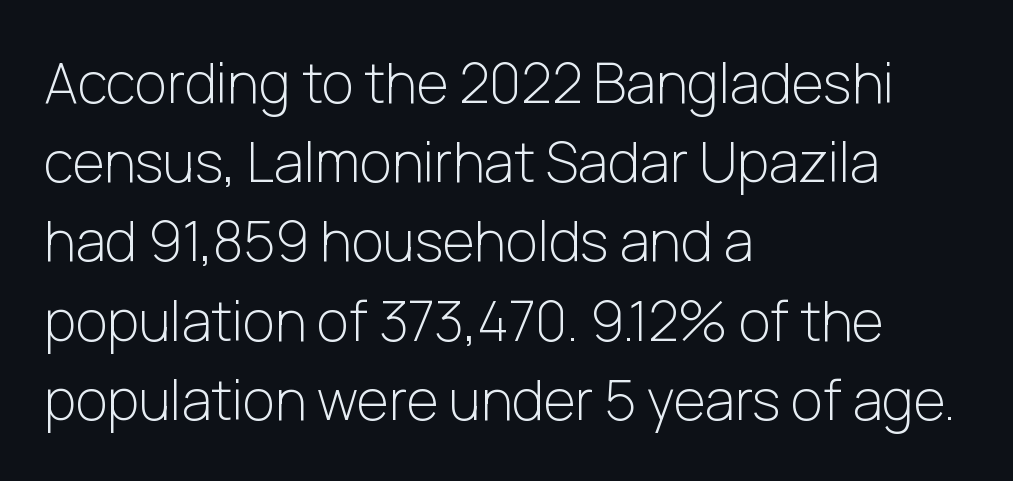
{"serif": "no", "italic": "no", "bold": "no", "weight": "light", "width": "normal", "stroke_contrast": "low", "x_height": "medium", "monospaced": "no", "underline": "no", "align": "left", "line_spacing": "normal", "line_spacing_ratio": 1.44, "letter_spacing": "normal", "letter_spacing_em": 0.0, "glyph_px": 55}
